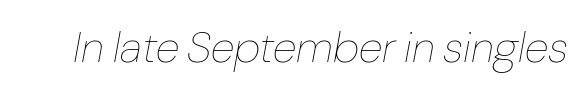
{"italic": "yes", "lean": "right", "slant_degrees": 10, "bold": "no", "weight": "thin", "width": "normal", "stroke_contrast": "low", "x_height": "medium", "monospaced": "no", "underline": "no", "letter_spacing": "normal", "letter_spacing_em": 0.0, "glyph_px": 44}
